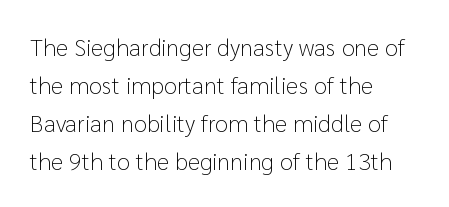
Q: Is the text bold? A: No.
Q: Is the text italic (slanted)? A: No, it is upright.
Q: Is the text underlined? A: No.
Q: How is the paragraph aligned? A: Left-aligned.
Q: Is the spacing between letters normal or unusually wide? A: Normal.
Q: Is the spacing between lines tight, normal or loose? A: Normal.
